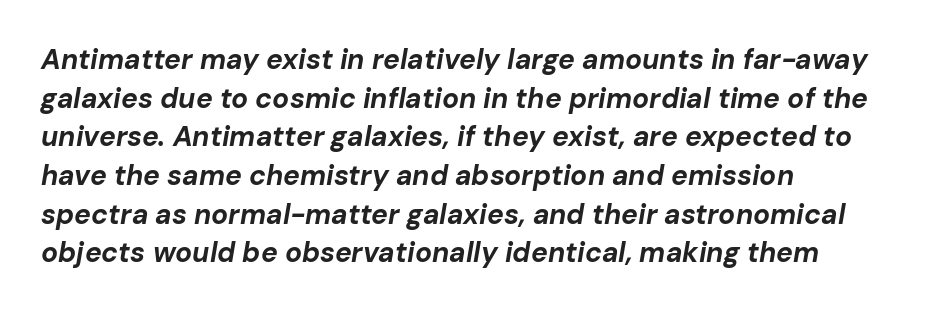
The zone under the glyphs is completely vacant. The typesetter chose a ragged-right arrangement here. Default kerning and tracking; the words read as compact shapes. Spacing verdict: proportional, widths tailored to each character.
